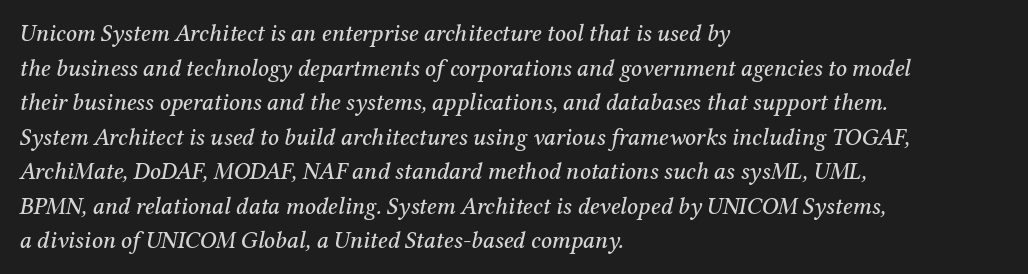
{"italic": "yes", "lean": "right", "slant_degrees": 12, "underline": "no", "align": "left", "line_spacing": "normal", "line_spacing_ratio": 1.44, "letter_spacing": "normal", "letter_spacing_em": 0.0, "glyph_px": 24}
